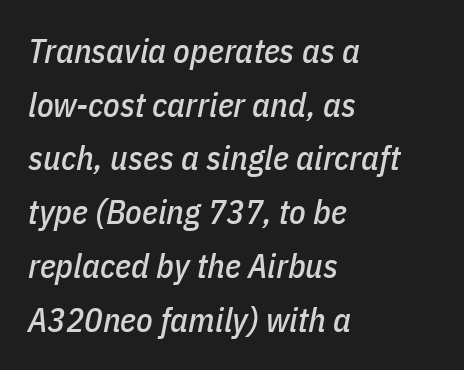
{"italic": "yes", "lean": "right", "slant_degrees": 11, "width": "condensed", "stroke_contrast": "low", "x_height": "medium", "monospaced": "no", "underline": "no", "align": "left", "line_spacing": "normal", "line_spacing_ratio": 1.58, "letter_spacing": "normal", "letter_spacing_em": 0.0, "glyph_px": 34}
